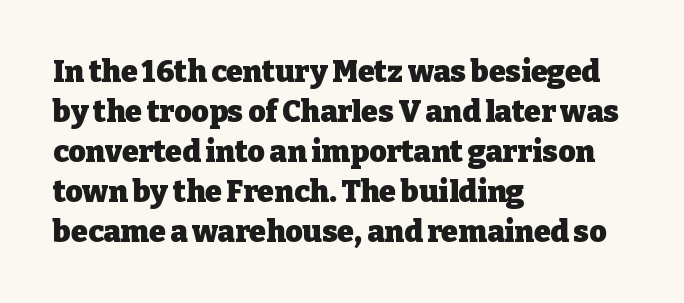
No extra tracking has been applied to these lines. Think of a printed novel: that variable character pitch is what you see here. The space beneath each line is pristine and unruled. Stroke terminals: seriffed. The passage shown is emphatically bold.
